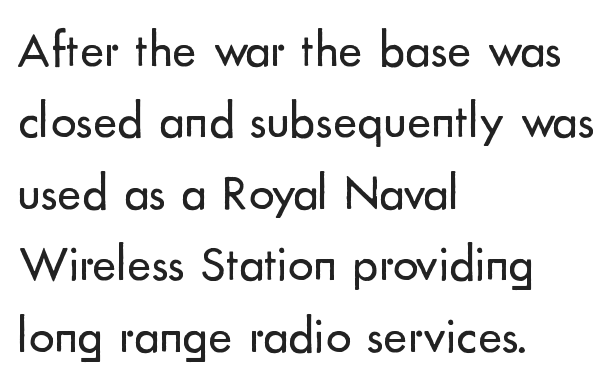
The image shows 51 px regular-weight sans-serif type, upright; set left-aligned, normal line spacing (1.4x), normal letter spacing, not underlined; low stroke contrast and a small x-height.
